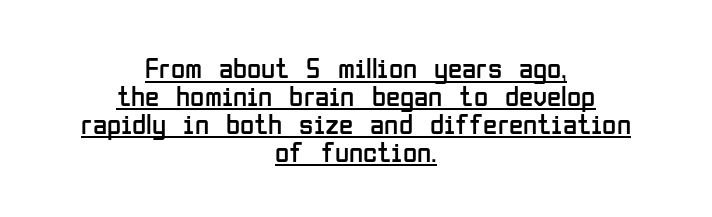
The image shows 29 px regular-weight, condensed sans-serif type, upright; set centered, tight line spacing (0.96x), normal letter spacing, underlined; low stroke contrast and a medium x-height.
